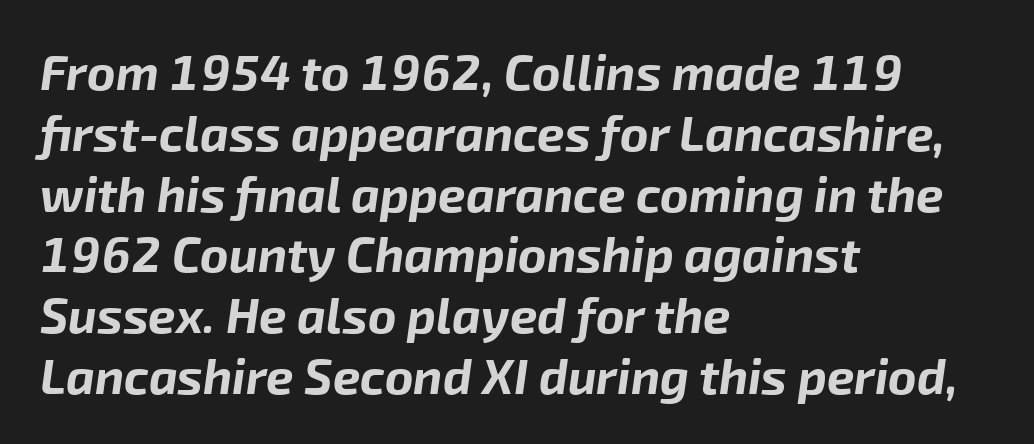
The image shows 49 px bold type, italic (leaning right); set left-aligned, line spacing 1.24x, normal letter spacing, not underlined; low stroke contrast and a medium x-height.
